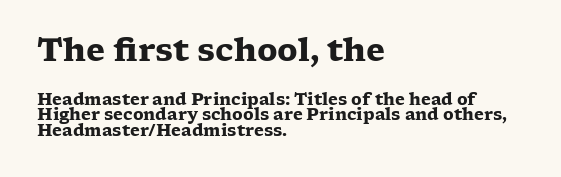
The image shows 31 px heavy, wide serif type, upright; set left-aligned, tight line spacing (0.97x), normal letter spacing, not underlined; the first (top) block is 1.94x larger; low stroke contrast and a medium x-height.
